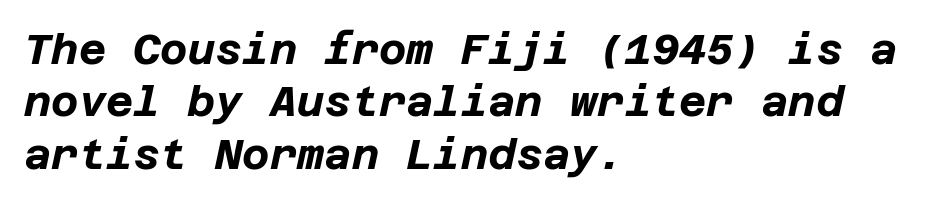
The image shows 42 px bold type, italic (leaning right); set left-aligned, normal line spacing (1.25x), normal letter spacing, not underlined; low stroke contrast and a large x-height.
